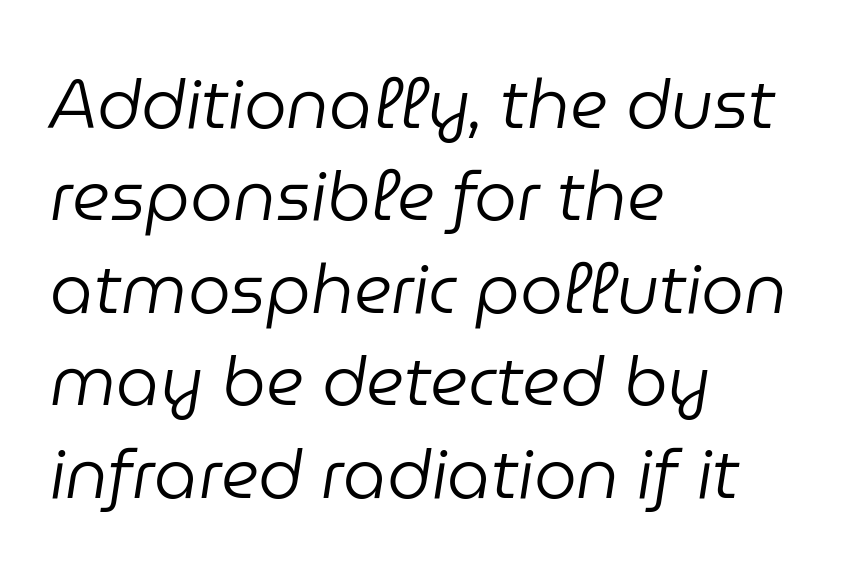
The passage shown is not bold in any degree. The letters advance in unequal steps, a hallmark of proportional type. You could call the tracking neutral — neither tight nor loose. The designer left line spacing at the default.
